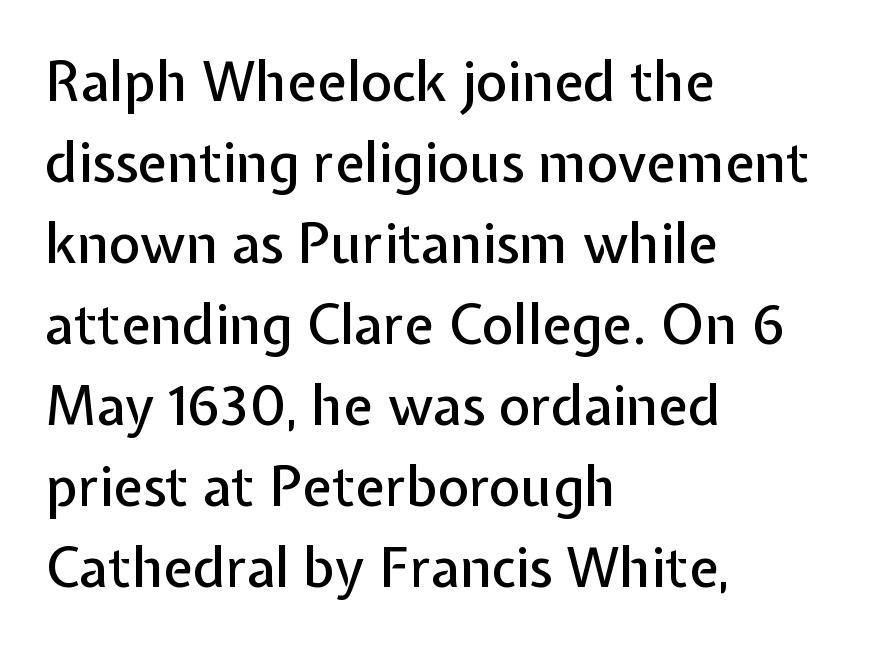
The image shows 54 px sans-serif type, upright; set left-aligned, normal line spacing (1.5x), normal letter spacing, not underlined; low stroke contrast and a medium x-height.
